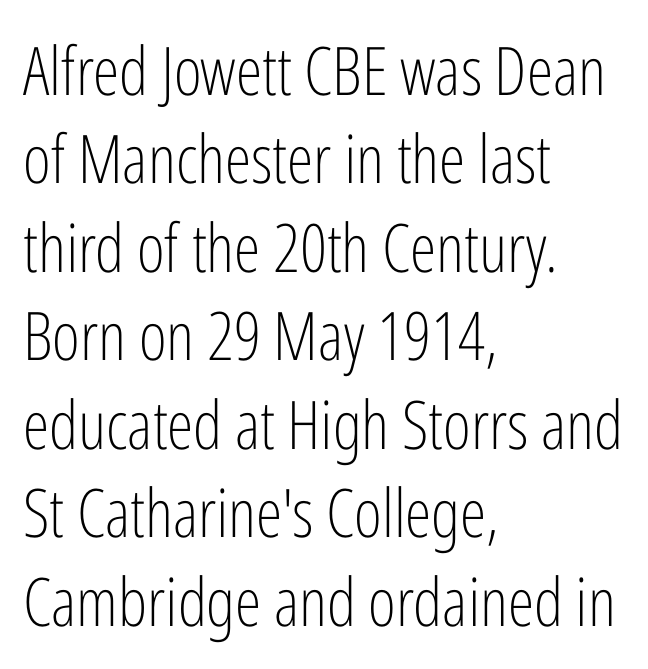
{"serif": "no", "italic": "no", "bold": "no", "weight": "light", "width": "condensed", "stroke_contrast": "low", "x_height": "medium", "monospaced": "no", "underline": "no", "align": "left", "line_spacing": "normal", "line_spacing_ratio": 1.32, "letter_spacing": "normal", "letter_spacing_em": 0.0, "glyph_px": 67}
